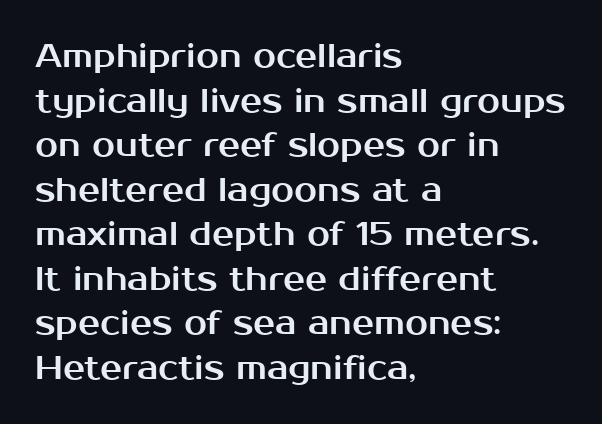
Note the varied advance widths — an 'i' is clearly narrower than an 'm'. Lines of text with bare space underneath. These lines keep a tight, regular rhythm from letter to letter. Reading down the block, your eye returns to a fixed left position each line. Quick note: interline space is typical. Nope, no serifs anywhere on these letters.
